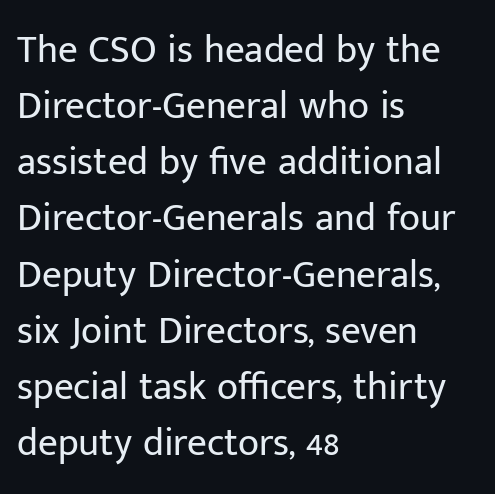
Varying glyph widths throughout — classic text-font behaviour. This is not heavy type; no bold has been used. Observe the absence of serifs on each vertical stroke in this sample. Beneath every word, the page is bare. Compared with typical paragraphs, the rows here are spaced about the same. The paragraph shown leans on its left margin.
